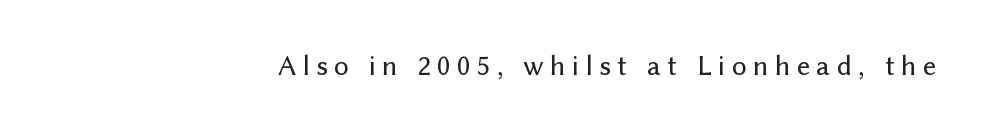
{"serif": "no", "italic": "no", "width": "normal", "stroke_contrast": "low", "x_height": "medium", "monospaced": "no", "underline": "no", "align": "right", "letter_spacing": "wide", "letter_spacing_em": 0.22, "glyph_px": 29}
